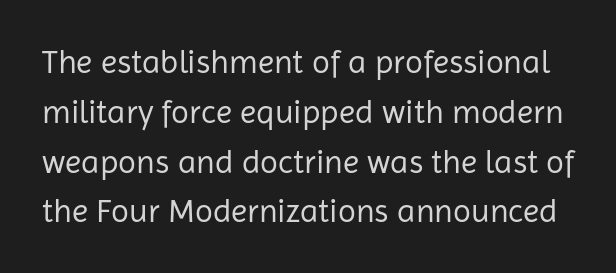
The image shows 33 px regular-weight sans-serif type, upright; set normal line spacing (1.51x), normal letter spacing, not underlined; low stroke contrast and a medium x-height.
